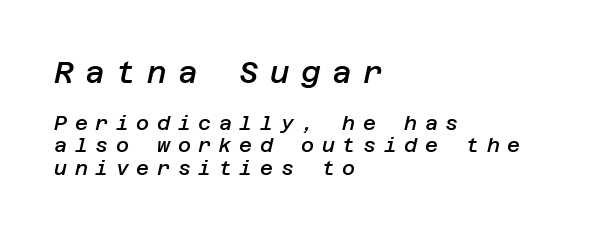
{"italic": "yes", "lean": "right", "slant_degrees": 12, "bold": "semi", "weight": "semibold", "width": "normal", "stroke_contrast": "low", "x_height": "large", "underline": "no", "align": "left", "line_spacing": "tight", "line_spacing_ratio": 1.11, "letter_spacing": "wide", "letter_spacing_em": 0.38, "larger_block": "first", "size_ratio": 1.5, "glyph_px": 30}
